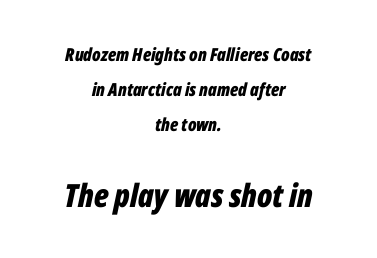
The image shows 32 px bold, condensed type, italic (leaning right); set centered, loose line spacing (1.95x), normal letter spacing, not underlined; the second (bottom) block is 1.78x larger; low stroke contrast and a medium x-height.
